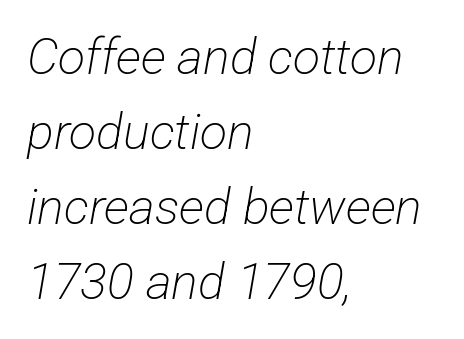
The specimen omits any rule beneath the text block's lines. No chunkiness to these letters — they're not bold. The horizontal fit of the characters is conventional and even. Layout note: lines flush left. In terms of letterform style, serifs are entirely absent. This block has exactly the height ordinary leading produces.
